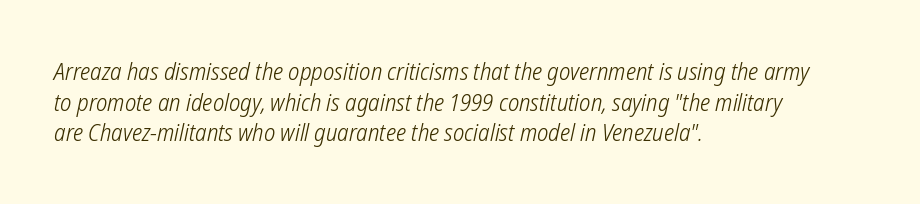
Q: Is the text bold? A: No.
Q: Is the text underlined? A: No.
Q: How is the paragraph aligned? A: Left-aligned.
Q: Is the spacing between letters normal or unusually wide? A: Normal.
Q: Is the spacing between lines tight, normal or loose? A: Normal.
